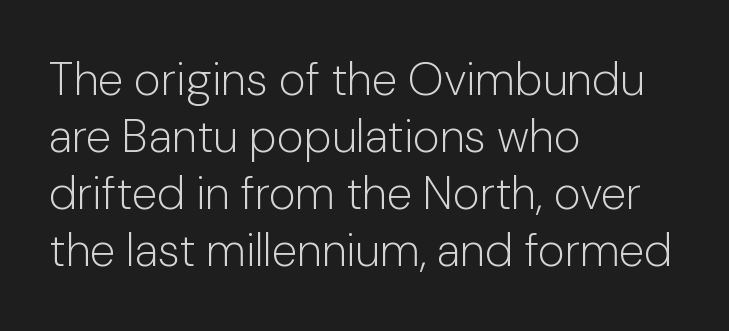
{"serif": "no", "italic": "no", "bold": "no", "weight": "light", "width": "normal", "stroke_contrast": "low", "x_height": "medium", "monospaced": "no", "underline": "no", "align": "left", "line_spacing_ratio": 1.24, "letter_spacing": "normal", "letter_spacing_em": 0.0, "glyph_px": 46}
